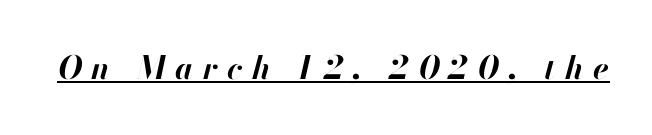
The image shows 32 px bold type, italic (leaning right); set unusually wide letter spacing (+0.3 em), underlined; high stroke contrast and a small x-height.
